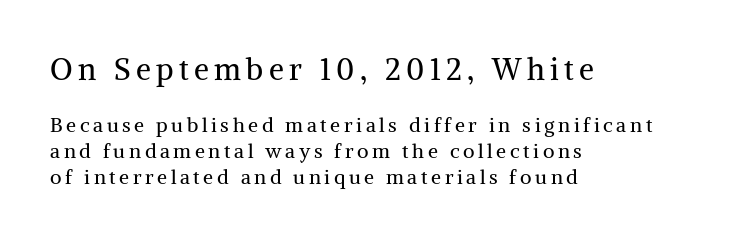
The image shows 30 px regular-weight serif type, upright; set left-aligned, normal line spacing (1.28x), not underlined; the first (top) block is 1.5x larger; medium stroke contrast and a medium x-height.
